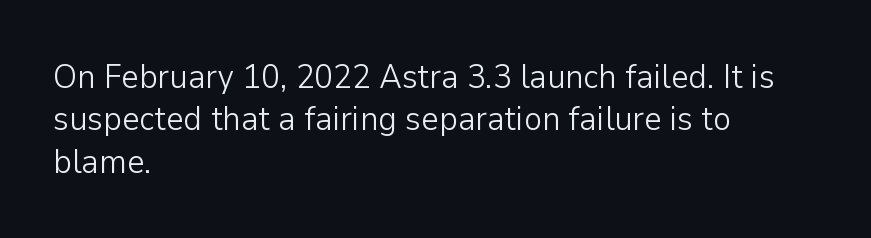
The image shows 34 px light sans-serif type, upright; set left-aligned, normal line spacing (1.25x), normal letter spacing, not underlined; low stroke contrast and a medium x-height.
